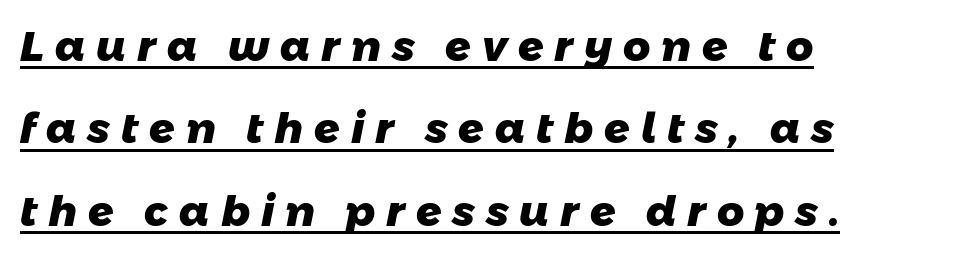
The image shows 42 px heavy sans-serif type; set left-aligned, loose line spacing (1.96x), unusually wide letter spacing (+0.26 em), underlined; low stroke contrast and a medium x-height.
